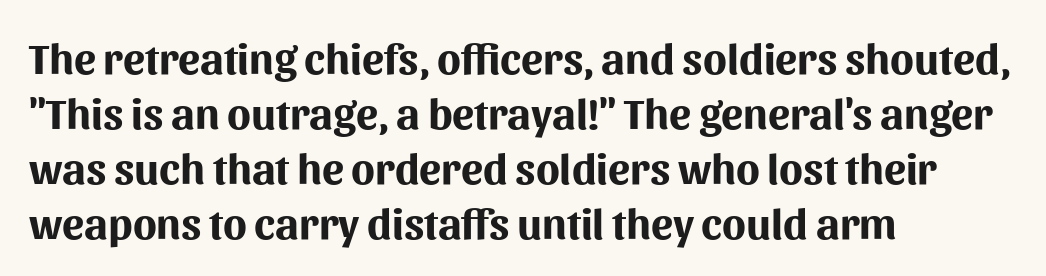
{"serif": "no", "italic": "no", "bold": "yes", "weight": "bold", "width": "normal", "stroke_contrast": "medium", "x_height": "medium", "monospaced": "no", "underline": "no", "align": "left", "line_spacing": "normal", "line_spacing_ratio": 1.25, "letter_spacing": "normal", "letter_spacing_em": 0.0, "glyph_px": 44}
